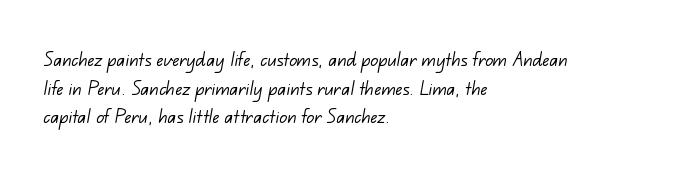
The image shows 23 px text type; set left-aligned, normal line spacing (1.25x), normal letter spacing, not underlined.
